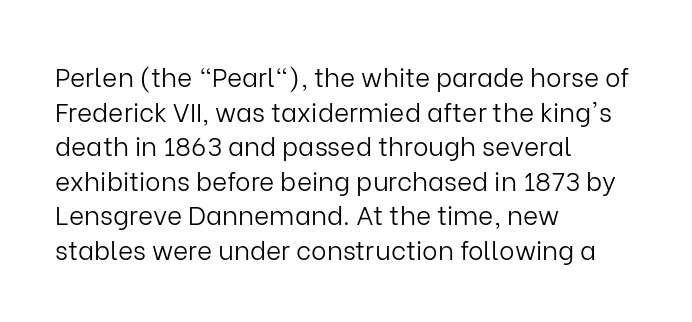
The image shows 26 px text type, upright; set left-aligned, normal line spacing (1.33x), normal letter spacing, not underlined.
